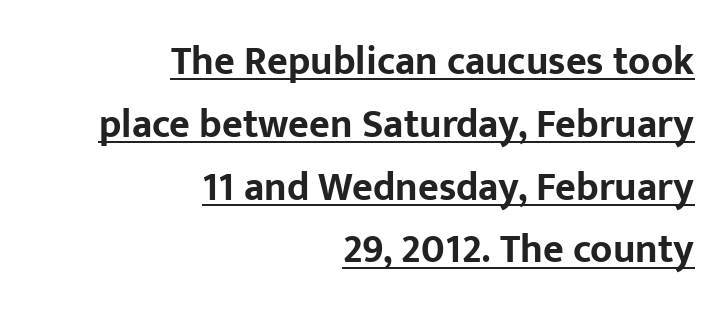
The image shows 40 px bold sans-serif type, upright; set right-aligned, normal line spacing (1.57x), normal letter spacing, underlined; low stroke contrast and a medium x-height.
